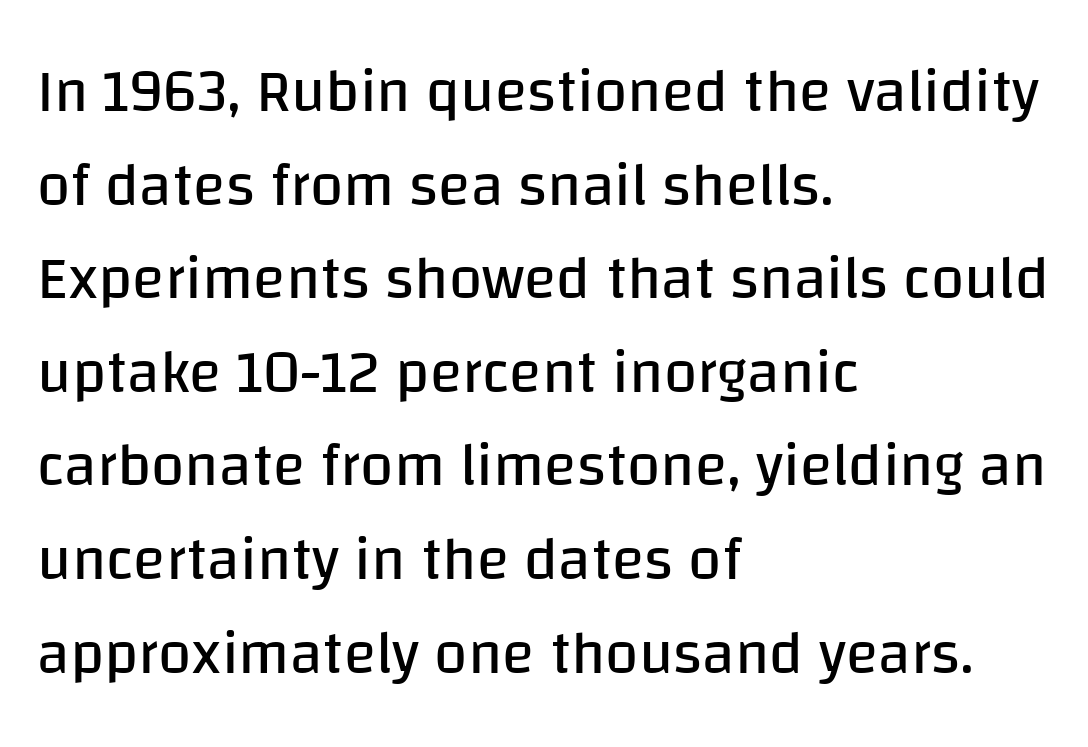
Q: Is the text bold? A: No.
Q: Is the text italic (slanted)? A: No, it is upright.
Q: Is the typeface a serif or a sans-serif typeface? A: Sans-serif.
Q: Is the text underlined? A: No.
Q: How is the paragraph aligned? A: Left-aligned.
Q: Is the spacing between letters normal or unusually wide? A: Normal.
Q: Is the spacing between lines tight, normal or loose? A: Normal.
Q: Width (condensed, normal, or wide)? A: Normal.
Q: Stroke contrast? A: Low.
Q: x-height? A: Large.
Q: Monospaced? A: No.
